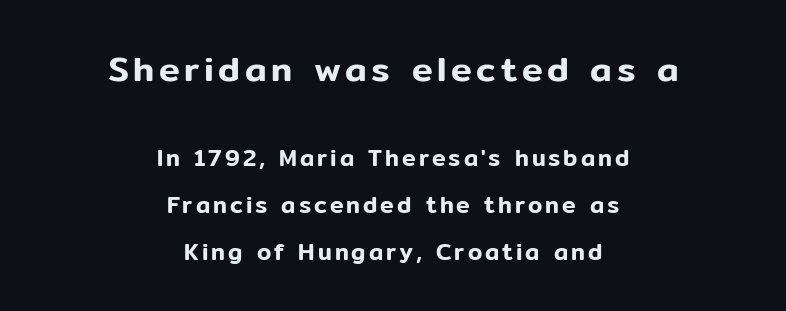
Notice the wide empty band between every row — that's loose leading. What kind of face is this? One without serifs — a sans. If you folded the block vertically in half, each line would mirror itself in length. Whoever set this made the first block the dominant, larger element. No word sits above an underline. Every character sits straight up, as roman type does.
